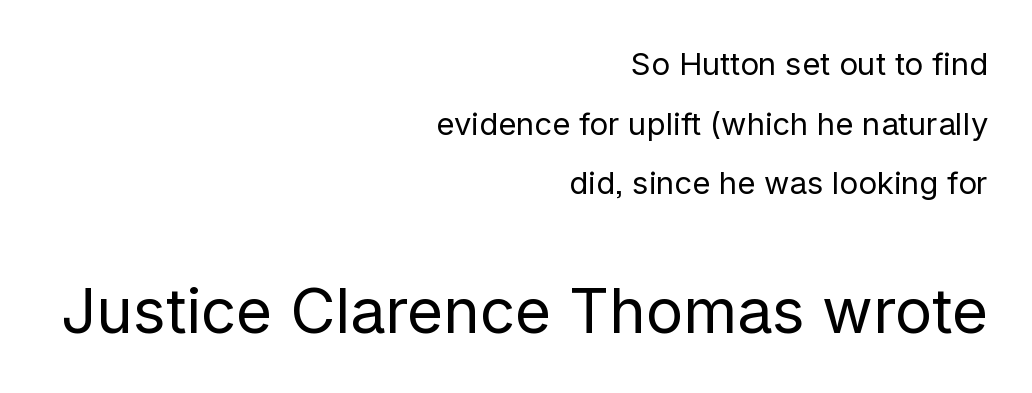
The image shows 62 px regular-weight sans-serif type, upright; set right-aligned, loose line spacing (1.92x), normal letter spacing, not underlined; the second (bottom) block is 2.0x larger; low stroke contrast and a medium x-height.
